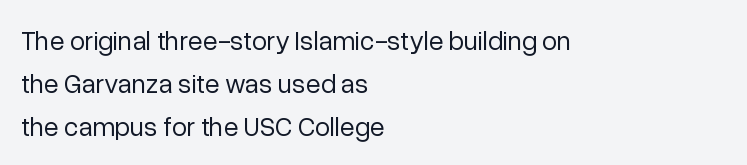
The image shows 27 px text type, upright; set left-aligned, normal line spacing (1.59x), normal letter spacing, not underlined.
